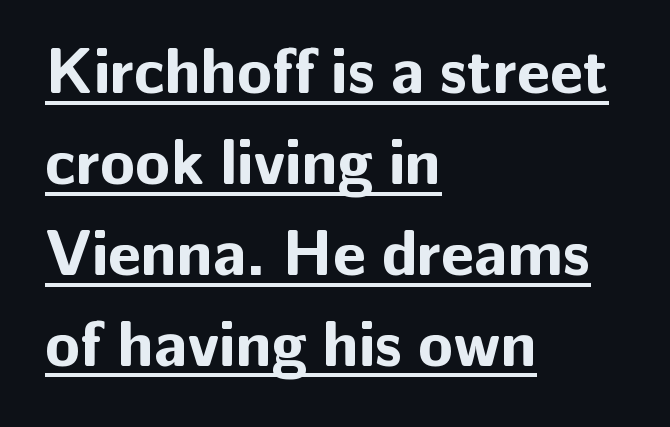
Q: Is the text bold? A: Yes.
Q: Is the text italic (slanted)? A: No, it is upright.
Q: Is the typeface a serif or a sans-serif typeface? A: Sans-serif.
Q: Is the text underlined? A: Yes.
Q: How is the paragraph aligned? A: Left-aligned.
Q: Is the spacing between letters normal or unusually wide? A: Normal.
Q: Is the spacing between lines tight, normal or loose? A: Normal.
Q: Width (condensed, normal, or wide)? A: Normal.
Q: Stroke contrast? A: Low.
Q: x-height? A: Medium.
Q: Monospaced? A: No.
